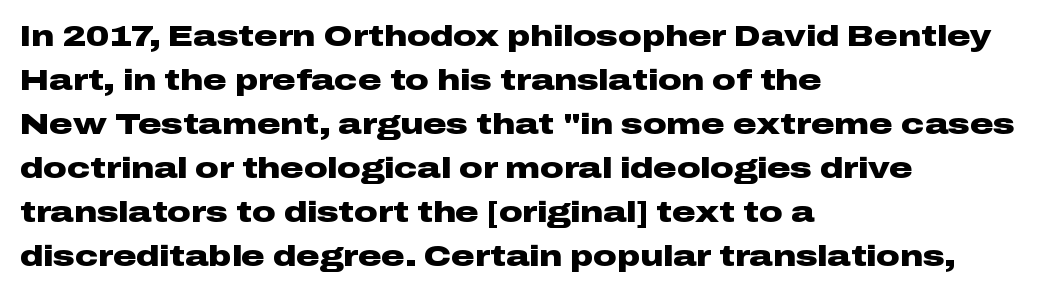
Q: Is the text bold? A: Yes.
Q: Is the text italic (slanted)? A: No, it is upright.
Q: Is the typeface a serif or a sans-serif typeface? A: Sans-serif.
Q: Is the text underlined? A: No.
Q: How is the paragraph aligned? A: Left-aligned.
Q: Is the spacing between letters normal or unusually wide? A: Normal.
Q: Is the spacing between lines tight, normal or loose? A: Normal.
Q: Width (condensed, normal, or wide)? A: Wide.
Q: Stroke contrast? A: Low.
Q: x-height? A: Medium.
Q: Monospaced? A: No.
